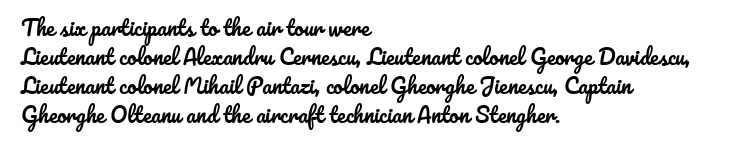
Does the leading feel generous? No, just average. Nobody touched the tracking dial on this one. Visually the block forms a straight wall on the left and a jagged coastline on the right.
